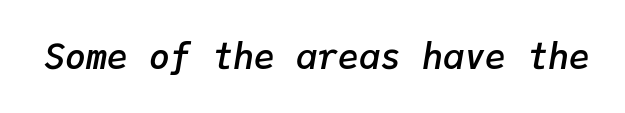
Q: Is the text bold? A: Semi-bold.
Q: Is the text italic (slanted)? A: Yes, it leans right by about 9 degrees.
Q: Is the text underlined? A: No.
Q: Is the spacing between letters normal or unusually wide? A: Normal.
Q: Width (condensed, normal, or wide)? A: Normal.
Q: Stroke contrast? A: Low.
Q: x-height? A: Medium.
Q: Monospaced? A: Yes.
